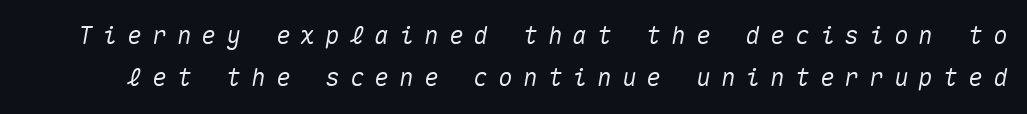
The image shows 24 px text type, italic (leaning right); set line spacing 1.77x, unusually wide letter spacing (+0.43 em), not underlined.
